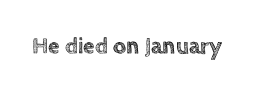
The image shows 23 px text type, upright; set normal letter spacing, not underlined.
